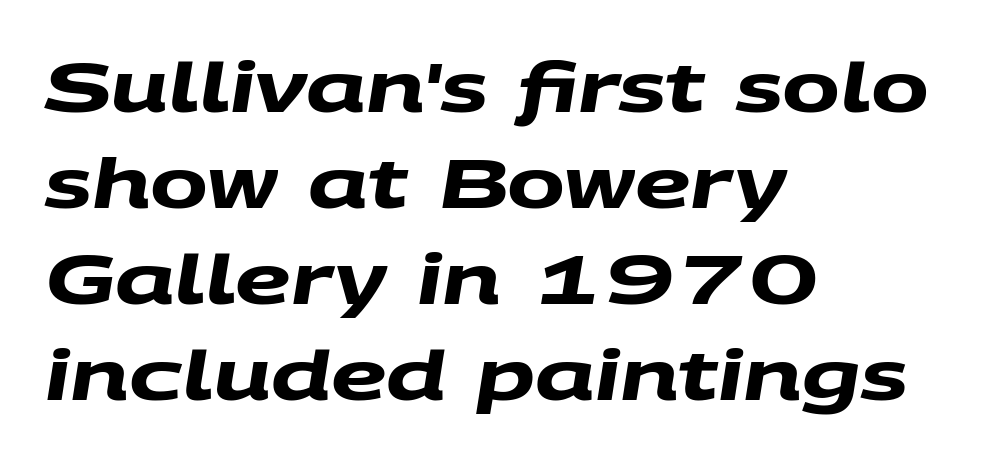
{"serif": "no", "bold": "yes", "weight": "heavy", "width": "wide", "stroke_contrast": "medium", "x_height": "large", "monospaced": "no", "underline": "no", "align": "left", "line_spacing": "normal", "line_spacing_ratio": 1.39, "letter_spacing": "normal", "letter_spacing_em": 0.0, "glyph_px": 69}
